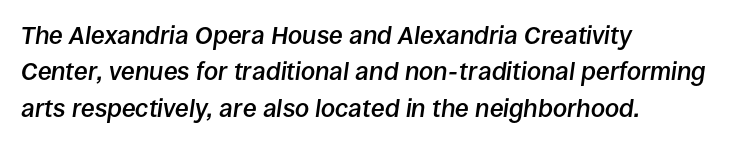
Nobody drew a line under any word here. This sample keeps an unexceptional amount of space between lines. A semibold gives these letters moderate extra thickness, short of bold. Casual observation: everything's shoved over to the left. Does the lettering tilt? It does — this is italic. Inter-character spacing is left at the font's built-in metrics.
